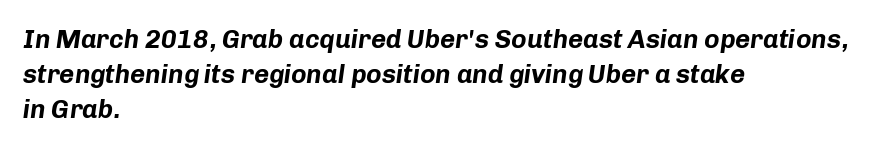
A typesetter would call this leading conventional body-copy spacing. Check the space under the baseline: it is left empty. The sample has been set heavy, in full bold. Inter-character spacing is left at the font's built-in metrics.
